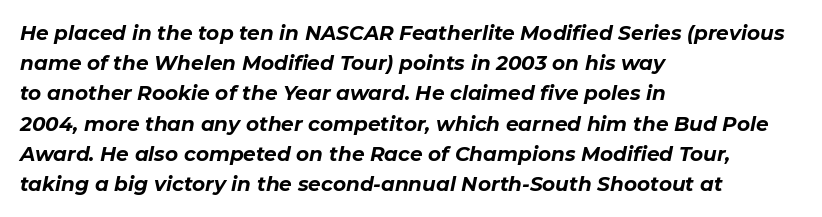
The image shows 20 px bold type, italic (leaning right); set left-aligned, normal line spacing (1.51x), normal letter spacing, not underlined.
